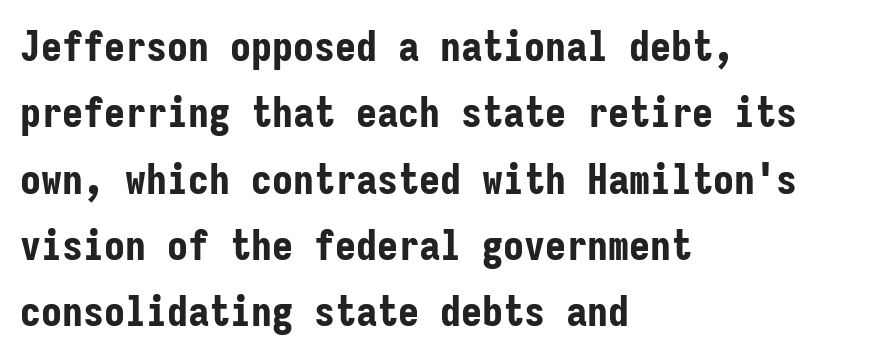
{"serif": "no", "italic": "no", "bold": "yes", "weight": "bold", "width": "condensed", "stroke_contrast": "low", "x_height": "medium", "monospaced": "yes", "underline": "no", "align": "left", "line_spacing": "normal", "line_spacing_ratio": 1.58, "letter_spacing": "normal", "letter_spacing_em": 0.0, "glyph_px": 42}
